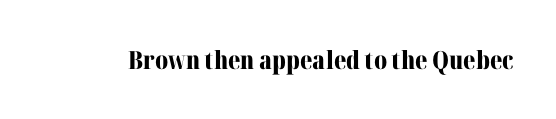
Underlining? Definitely not there. Strong, thick strokes mark this as bold type. This sample uses an upright cut, with every glyph sitting square on the baseline. A typesetter would call this zero additional tracking.
